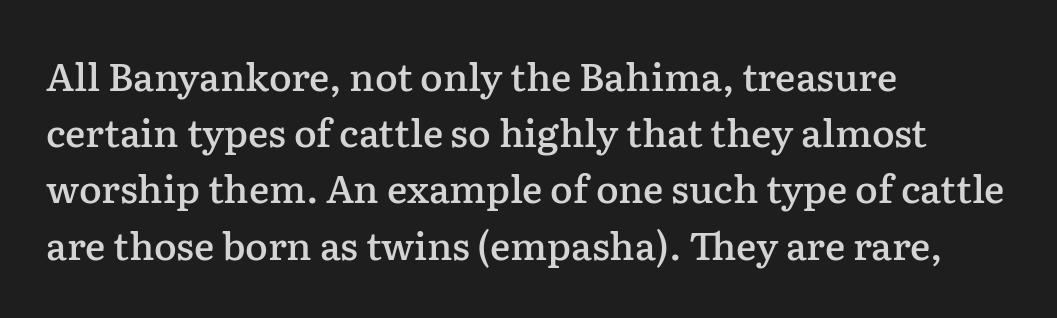
The axis of the letterforms is exactly vertical. Regular leading. The gaps between neighbouring characters are ordinary and unremarkable. Letters rest on an invisible, unmarked baseline. Reading down the block, your eye returns to a fixed left position each line. The face used here is proportionally spaced, like ordinary book or web type.
